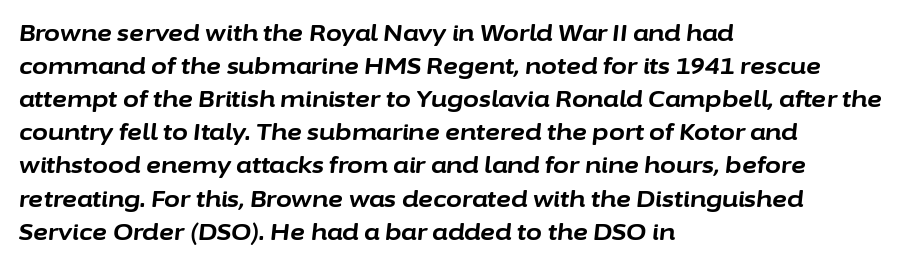
{"italic": "yes", "lean": "right", "slant_degrees": 6, "bold": "yes", "underline": "no", "align": "left", "line_spacing": "normal", "line_spacing_ratio": 1.44, "letter_spacing": "normal", "letter_spacing_em": 0.0, "glyph_px": 23}
